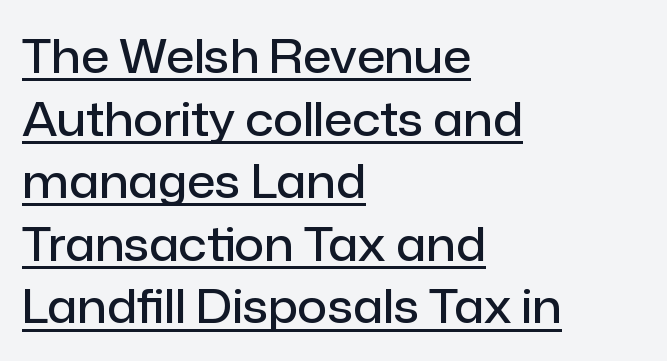
Q: Is the text bold? A: Semi-bold.
Q: Is the text italic (slanted)? A: No, it is upright.
Q: Is the typeface a serif or a sans-serif typeface? A: Sans-serif.
Q: Is the text underlined? A: Yes.
Q: How is the paragraph aligned? A: Left-aligned.
Q: Is the spacing between letters normal or unusually wide? A: Normal.
Q: Is the spacing between lines tight, normal or loose? A: Normal.
Q: Width (condensed, normal, or wide)? A: Normal.
Q: Stroke contrast? A: Low.
Q: x-height? A: Medium.
Q: Monospaced? A: No.
